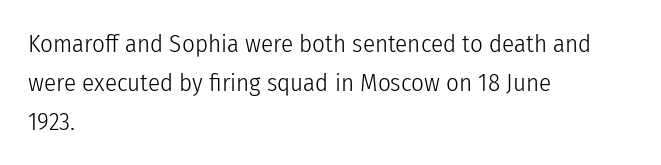
The space between consecutive lines is moderate. In terms of letterspacing, this is plain default setting. This rendering features lettering with no underline. Is the stroke heavy? The answer is a plain regular-or-lighter.
